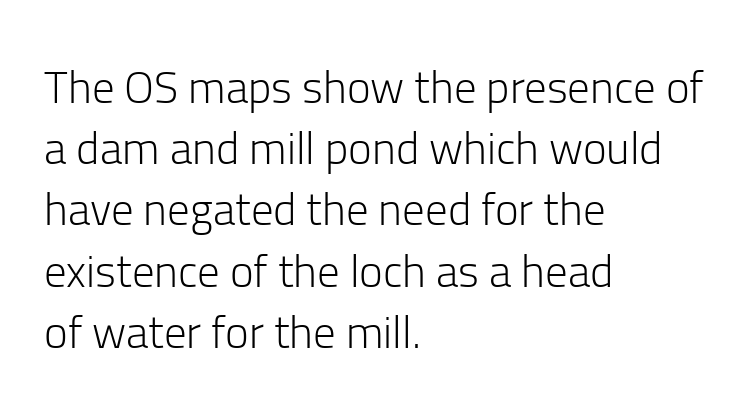
The image shows 45 px light sans-serif type, upright; set left-aligned, normal line spacing (1.36x), normal letter spacing, not underlined; low stroke contrast and a medium x-height.
